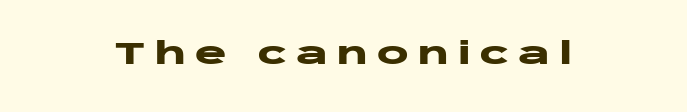
The image shows 30 px heavy, wide sans-serif type, upright; set unusually wide letter spacing (+0.3 em), not underlined; low stroke contrast and a large x-height.
